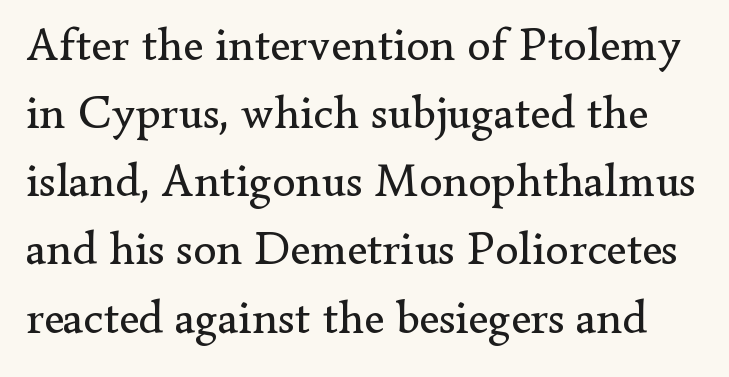
{"serif": "yes", "italic": "no", "bold": "no", "weight": "regular", "width": "normal", "stroke_contrast": "low", "x_height": "small", "monospaced": "no", "underline": "no", "line_spacing": "normal", "line_spacing_ratio": 1.45, "letter_spacing": "normal", "letter_spacing_em": 0.0, "glyph_px": 47}
